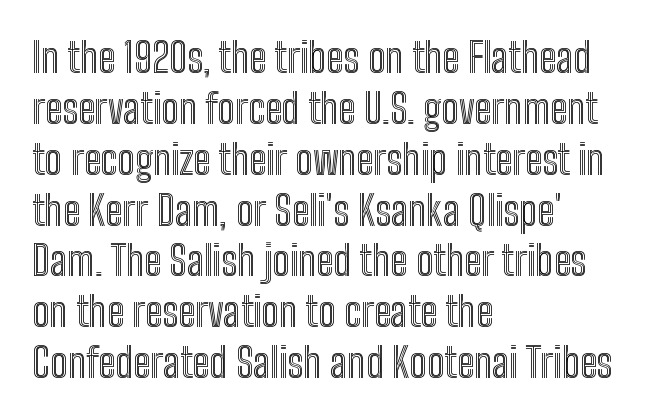
Q: Is the text italic (slanted)? A: No, it is upright.
Q: Is the text underlined? A: No.
Q: How is the paragraph aligned? A: Left-aligned.
Q: Is the spacing between letters normal or unusually wide? A: Normal.
Q: Width (condensed, normal, or wide)? A: Condensed.
Q: x-height? A: Medium.
Q: Monospaced? A: No.
